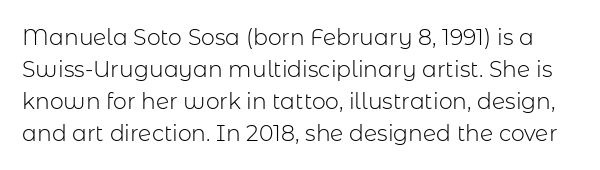
Q: Is the text bold? A: No.
Q: Is the text italic (slanted)? A: No, it is upright.
Q: Is the text underlined? A: No.
Q: Is the spacing between letters normal or unusually wide? A: Normal.
Q: Is the spacing between lines tight, normal or loose? A: Normal.
